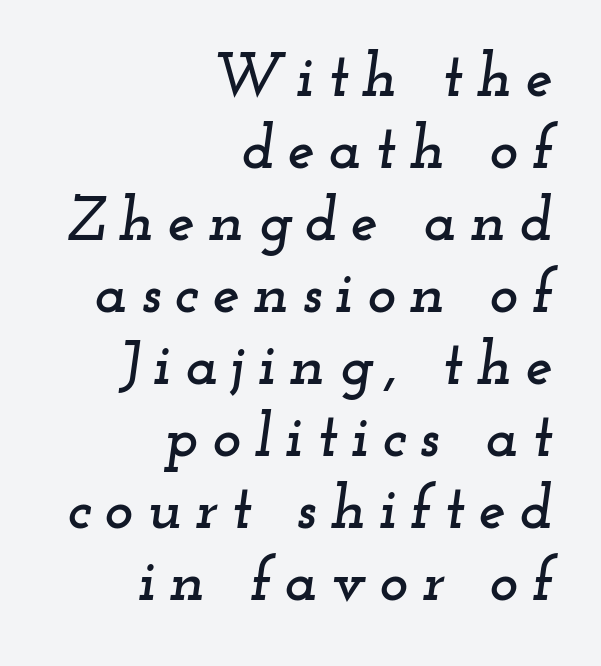
Look at the tracking — it's clearly loosened, letters drifting apart. Look at the bottom of the vertical strokes: they flare into serifs here. These lines were composed using italics. Glance below the letters and you will spot only blank space. The paragraph has a hard right edge and a soft left edge.
